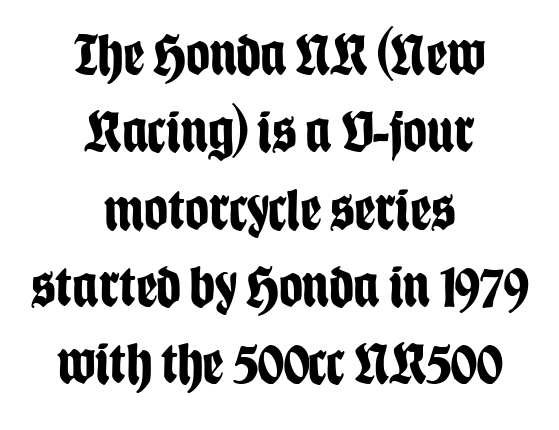
The image shows 59 px bold, condensed sans-serif type, upright; set centered, normal line spacing (1.31x), normal letter spacing, not underlined; low stroke contrast and a large x-height.
